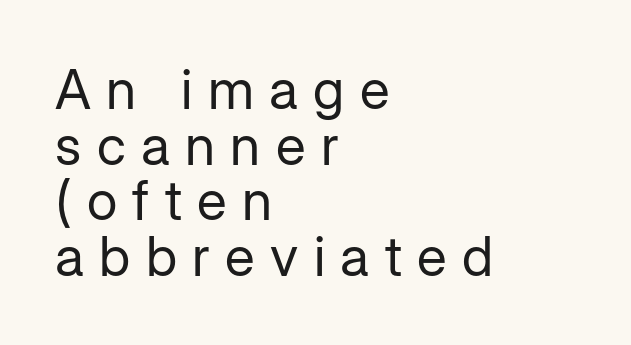
{"serif": "no", "italic": "no", "bold": "no", "weight": "regular", "width": "normal", "stroke_contrast": "low", "x_height": "medium", "monospaced": "no", "underline": "no", "align": "left", "line_spacing": "tight", "line_spacing_ratio": 1.01, "letter_spacing": "wide", "letter_spacing_em": 0.28, "glyph_px": 55}
